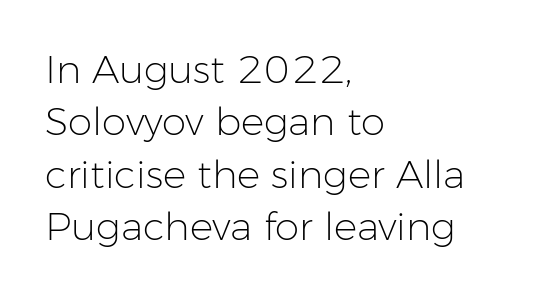
Q: Is the text bold? A: No.
Q: Is the text italic (slanted)? A: No, it is upright.
Q: Is the typeface a serif or a sans-serif typeface? A: Sans-serif.
Q: Is the text underlined? A: No.
Q: How is the paragraph aligned? A: Left-aligned.
Q: Is the spacing between letters normal or unusually wide? A: Normal.
Q: Is the spacing between lines tight, normal or loose? A: Normal.
Q: Width (condensed, normal, or wide)? A: Normal.
Q: Stroke contrast? A: Low.
Q: x-height? A: Medium.
Q: Monospaced? A: No.
